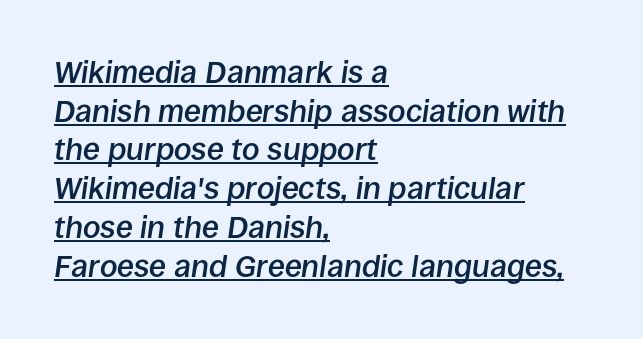
In terms of posture, this sample is oblique. The passage shown is underscored from start to finish. Proportional: the letters do not fall into vertical columns. The gaps between neighbouring characters are ordinary and unremarkable. The sample has been set in demibold, a notch under bold. One glance says typical: line gaps are just what's usual.
